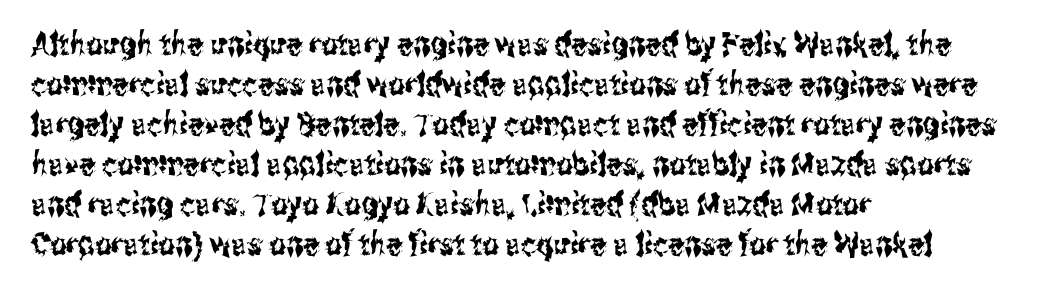
The image shows 32 px condensed sans-serif type, upright; set left-aligned, normal line spacing (1.25x), normal letter spacing, not underlined; medium stroke contrast and a medium x-height.
